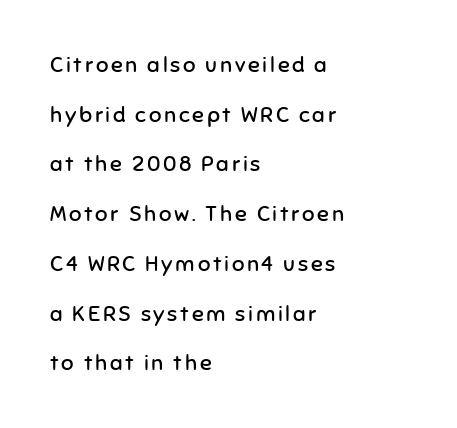
{"italic": "no", "bold": "no", "underline": "no", "align": "left", "line_spacing": "loose", "line_spacing_ratio": 2.26, "glyph_px": 22}
